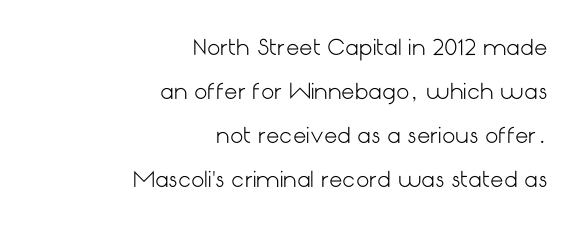
{"italic": "no", "bold": "no", "underline": "no", "align": "right", "line_spacing": "loose", "line_spacing_ratio": 2.1, "letter_spacing": "normal", "letter_spacing_em": 0.0, "glyph_px": 21}
